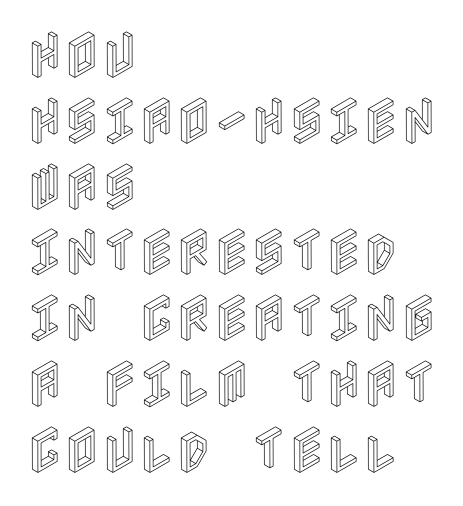
This sample is left-justified, so line endings fall wherever the words run out. Quick note: underline off. One glance says typical: line gaps are just what's usual. Rendered with straight, roman letterforms.
